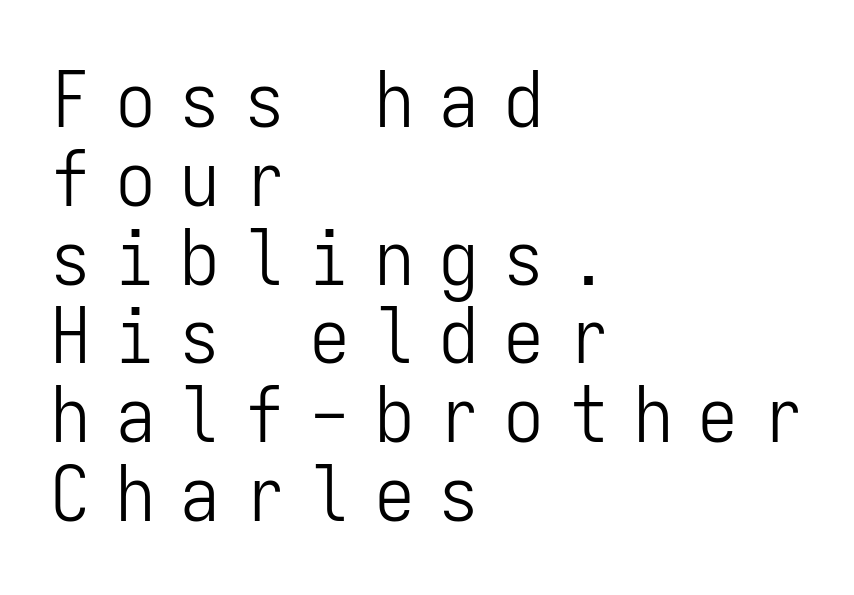
Q: Is the text bold? A: No.
Q: Is the text italic (slanted)? A: No, it is upright.
Q: Is the typeface a serif or a sans-serif typeface? A: Sans-serif.
Q: Is the text underlined? A: No.
Q: How is the paragraph aligned? A: Left-aligned.
Q: Is the spacing between letters normal or unusually wide? A: Unusually wide.
Q: Is the spacing between lines tight, normal or loose? A: Tight.
Q: Width (condensed, normal, or wide)? A: Condensed.
Q: Stroke contrast? A: Low.
Q: x-height? A: Medium.
Q: Monospaced? A: Yes.
